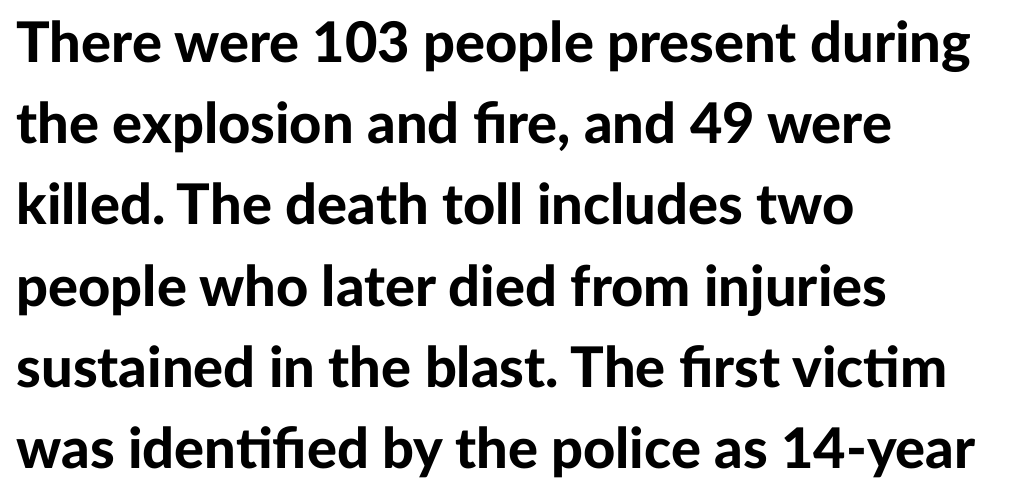
You could call the tracking neutral — neither tight nor loose. Check the space under the baseline: it is left empty. Is there much room between lines? A standard amount, neither cramped nor airy. Upright lettering throughout.
